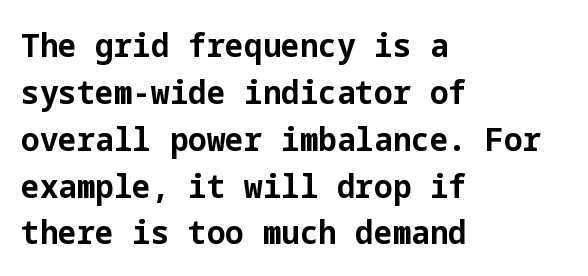
Q: Is the text bold? A: Yes.
Q: Is the text italic (slanted)? A: No, it is upright.
Q: Is the typeface a serif or a sans-serif typeface? A: Sans-serif.
Q: Is the text underlined? A: No.
Q: How is the paragraph aligned? A: Left-aligned.
Q: Is the spacing between letters normal or unusually wide? A: Normal.
Q: Is the spacing between lines tight, normal or loose? A: Normal.
Q: Width (condensed, normal, or wide)? A: Normal.
Q: Stroke contrast? A: Low.
Q: x-height? A: Medium.
